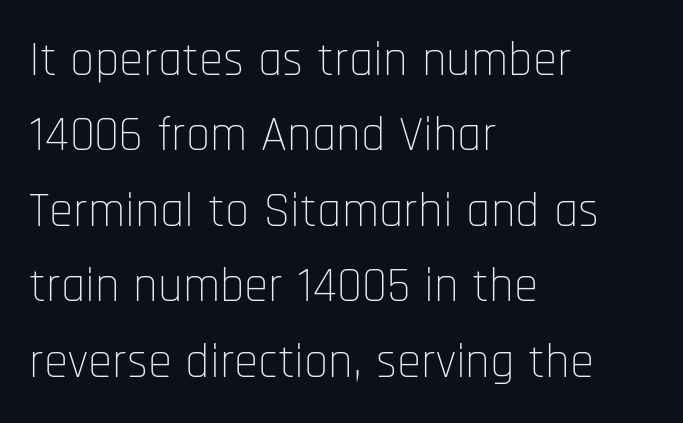
The image shows 49 px thin, condensed sans-serif type, upright; set left-aligned, normal line spacing (1.54x), normal letter spacing, not underlined; low stroke contrast and a large x-height.
